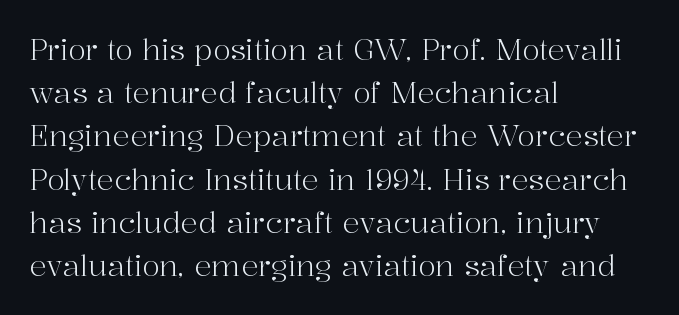
The image shows 29 px light serif type, upright; set left-aligned, normal line spacing (1.49x), normal letter spacing, not underlined; high stroke contrast and a medium x-height.
